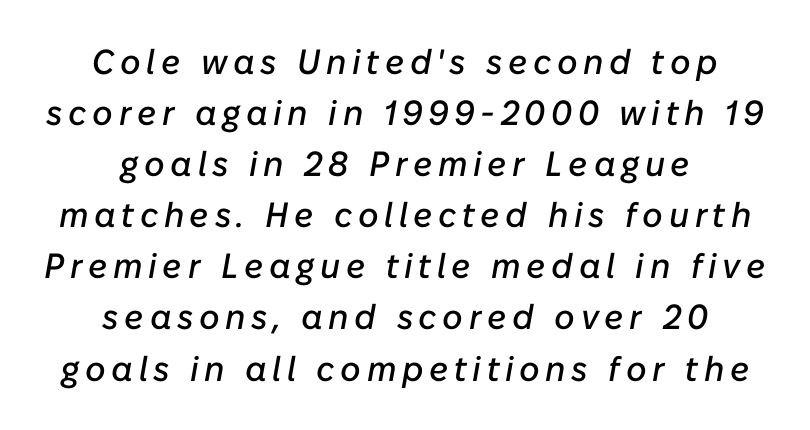
The image shows 35 px text type, italic (leaning right); set centered, normal line spacing (1.46x), not underlined; low stroke contrast and a medium x-height.
